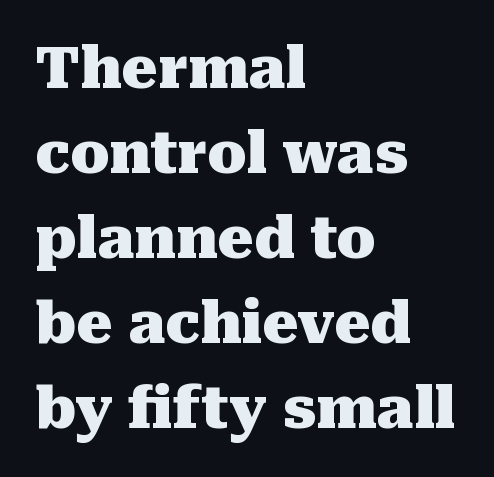
The image shows 57 px heavy serif type, upright; set left-aligned, normal line spacing (1.49x), normal letter spacing, not underlined; medium stroke contrast and a medium x-height.
